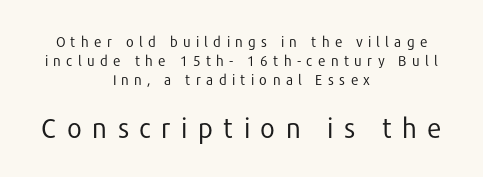
The image shows 27 px text type, upright; set centered, normal line spacing (1.34x), unusually wide letter spacing (+0.36 em), not underlined; the second (bottom) block is 1.93x larger.
